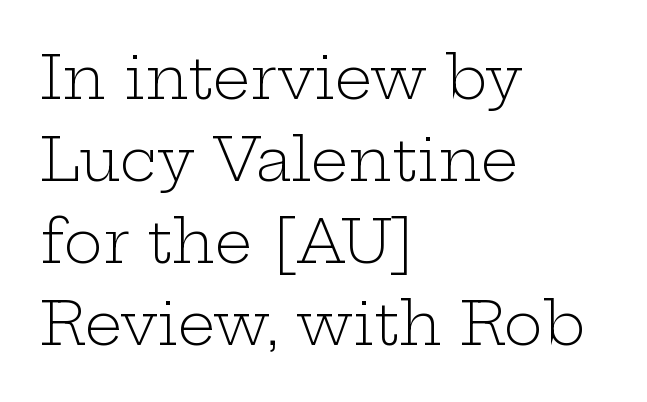
Q: Is the text bold? A: No.
Q: Is the text italic (slanted)? A: No, it is upright.
Q: Is the typeface a serif or a sans-serif typeface? A: Serif.
Q: Is the text underlined? A: No.
Q: How is the paragraph aligned? A: Left-aligned.
Q: Is the spacing between letters normal or unusually wide? A: Normal.
Q: Is the spacing between lines tight, normal or loose? A: Normal.
Q: Width (condensed, normal, or wide)? A: Wide.
Q: Stroke contrast? A: Low.
Q: x-height? A: Medium.
Q: Monospaced? A: No.
